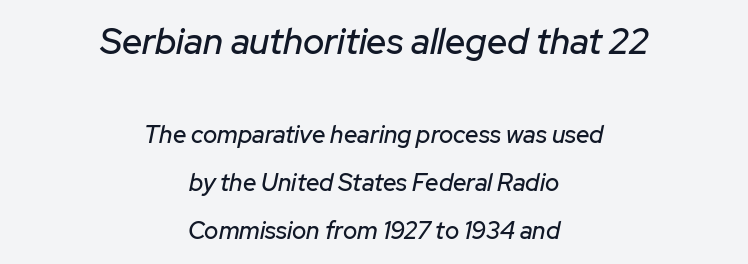
Q: Is the text italic (slanted)? A: Yes, it leans right by about 12 degrees.
Q: Is the text underlined? A: No.
Q: How is the paragraph aligned? A: Centered.
Q: Is the spacing between letters normal or unusually wide? A: Normal.
Q: Is the spacing between lines tight, normal or loose? A: Loose.
Q: Which block of text is set in a larger size, the first (top) or the second (bottom)? A: The first (top) one.
Q: Width (condensed, normal, or wide)? A: Normal.
Q: Stroke contrast? A: Low.
Q: x-height? A: Medium.
Q: Monospaced? A: No.
